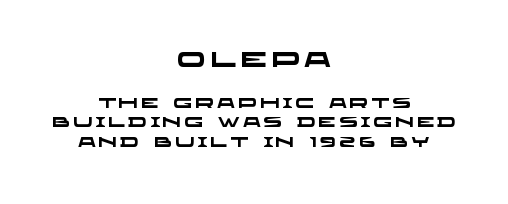
{"bold": "yes", "underline": "no", "align": "center", "line_spacing": "normal", "line_spacing_ratio": 1.39, "letter_spacing": "wide", "letter_spacing_em": 0.21, "larger_block": "first", "size_ratio": 1.5, "glyph_px": 21}
